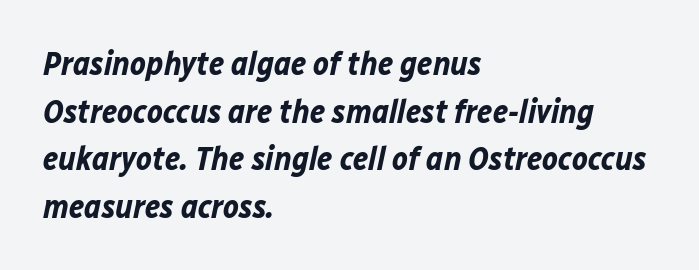
Q: Is the text bold? A: Yes.
Q: Is the text italic (slanted)? A: Yes, it leans right by about 12 degrees.
Q: Is the text underlined? A: No.
Q: How is the paragraph aligned? A: Left-aligned.
Q: Is the spacing between letters normal or unusually wide? A: Normal.
Q: Is the spacing between lines tight, normal or loose? A: Normal.
Q: Width (condensed, normal, or wide)? A: Normal.
Q: Stroke contrast? A: Low.
Q: x-height? A: Medium.
Q: Monospaced? A: No.
